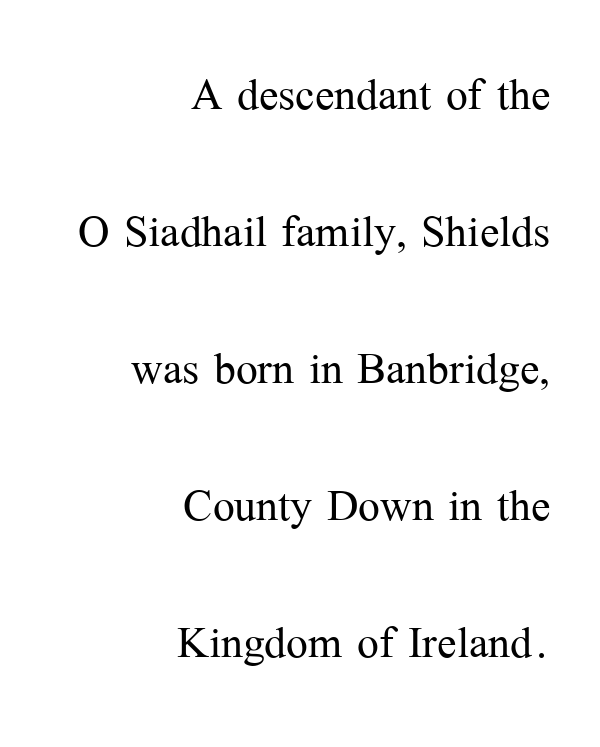
Q: Is the text bold? A: No.
Q: Is the text italic (slanted)? A: No, it is upright.
Q: Is the typeface a serif or a sans-serif typeface? A: Serif.
Q: Is the text underlined? A: No.
Q: How is the paragraph aligned? A: Right-aligned.
Q: Is the spacing between letters normal or unusually wide? A: Normal.
Q: Is the spacing between lines tight, normal or loose? A: Loose.
Q: Width (condensed, normal, or wide)? A: Normal.
Q: Stroke contrast? A: Medium.
Q: x-height? A: Medium.
Q: Monospaced? A: No.
